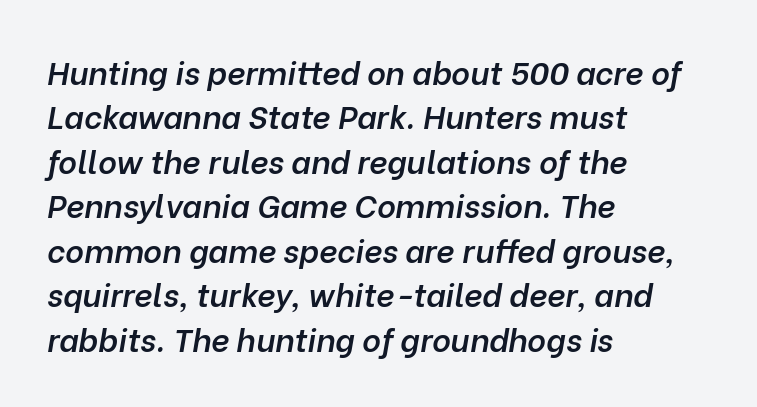
Q: Is the text bold? A: Semi-bold.
Q: Is the text italic (slanted)? A: Yes, it leans right by about 10 degrees.
Q: Is the text underlined? A: No.
Q: How is the paragraph aligned? A: Left-aligned.
Q: Is the spacing between letters normal or unusually wide? A: Normal.
Q: Is the spacing between lines tight, normal or loose? A: Normal.
Q: Width (condensed, normal, or wide)? A: Normal.
Q: Stroke contrast? A: Low.
Q: x-height? A: Medium.
Q: Monospaced? A: No.
